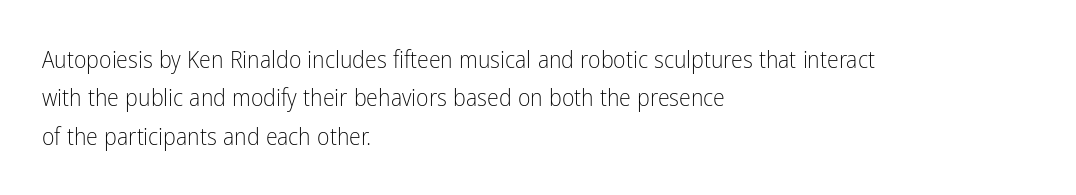
The image shows 24 px text type, upright; set left-aligned, normal line spacing (1.6x), normal letter spacing, not underlined.
